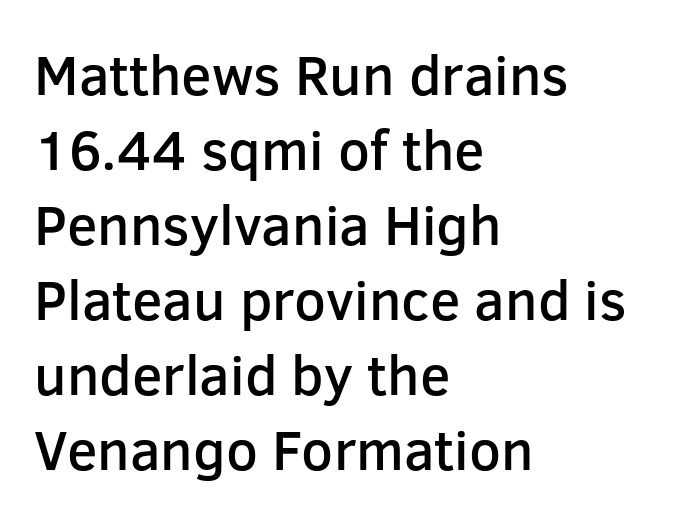
The image shows 56 px semibold sans-serif type, upright; set left-aligned, normal line spacing (1.34x), normal letter spacing, not underlined; low stroke contrast and a medium x-height.
